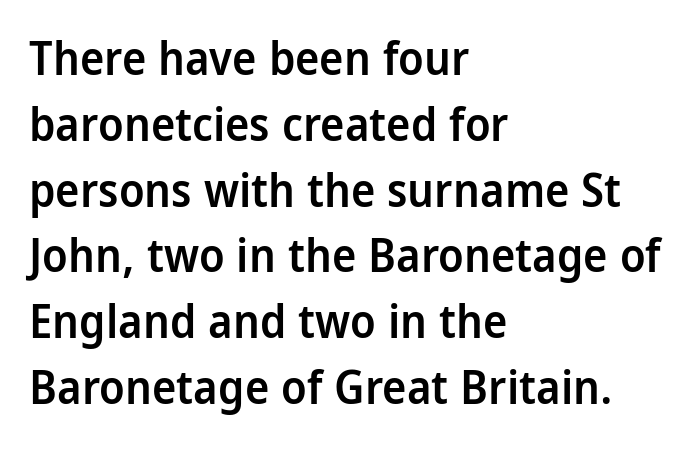
Q: Is the text bold? A: Semi-bold.
Q: Is the text italic (slanted)? A: No, it is upright.
Q: Is the typeface a serif or a sans-serif typeface? A: Sans-serif.
Q: Is the text underlined? A: No.
Q: How is the paragraph aligned? A: Left-aligned.
Q: Is the spacing between letters normal or unusually wide? A: Normal.
Q: Is the spacing between lines tight, normal or loose? A: Normal.
Q: Width (condensed, normal, or wide)? A: Condensed.
Q: Stroke contrast? A: Low.
Q: x-height? A: Large.
Q: Monospaced? A: No.
